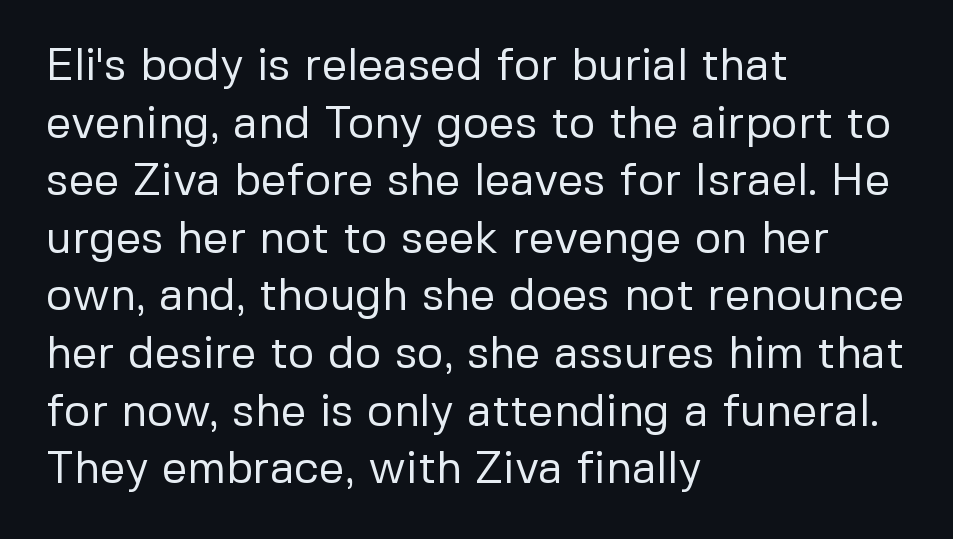
Q: Is the text bold? A: No.
Q: Is the text italic (slanted)? A: No, it is upright.
Q: Is the typeface a serif or a sans-serif typeface? A: Sans-serif.
Q: Is the text underlined? A: No.
Q: How is the paragraph aligned? A: Left-aligned.
Q: Is the spacing between letters normal or unusually wide? A: Normal.
Q: Is the spacing between lines tight, normal or loose? A: Normal.
Q: Width (condensed, normal, or wide)? A: Normal.
Q: Stroke contrast? A: Low.
Q: x-height? A: Medium.
Q: Monospaced? A: No.
